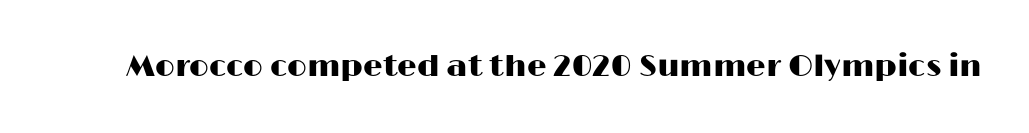
{"serif": "no", "italic": "no", "width": "wide", "stroke_contrast": "high", "x_height": "medium", "monospaced": "no", "underline": "no", "letter_spacing": "normal", "letter_spacing_em": 0.0, "glyph_px": 31}
